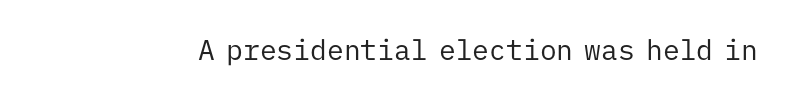
The image shows 28 px regular-weight sans-serif type, upright, monospaced; set normal letter spacing, not underlined; low stroke contrast and a medium x-height.
